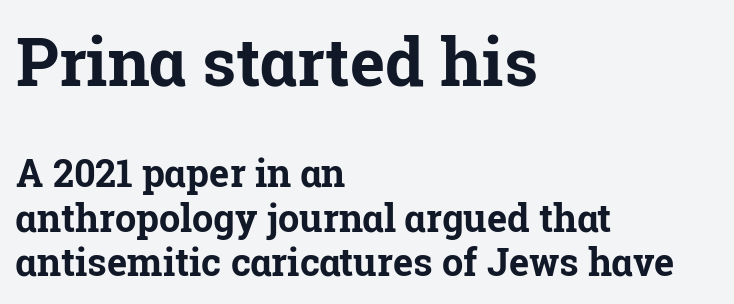
{"serif": "yes", "italic": "no", "bold": "yes", "weight": "bold", "width": "normal", "stroke_contrast": "low", "x_height": "medium", "monospaced": "no", "underline": "no", "align": "left", "line_spacing_ratio": 1.18, "letter_spacing": "normal", "letter_spacing_em": 0.0, "larger_block": "first", "size_ratio": 1.74, "glyph_px": 66}
